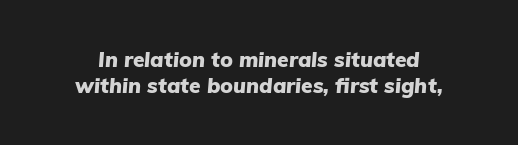
Q: Is the text bold? A: Yes.
Q: Is the text italic (slanted)? A: Yes, it leans right by about 5 degrees.
Q: Is the text underlined? A: No.
Q: Is the spacing between letters normal or unusually wide? A: Normal.
Q: Is the spacing between lines tight, normal or loose? A: Normal.
